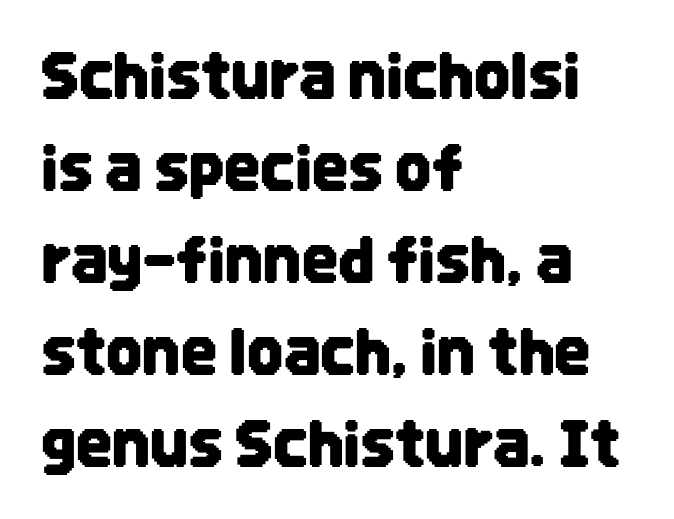
{"serif": "no", "italic": "no", "width": "condensed", "stroke_contrast": "low", "x_height": "large", "monospaced": "no", "underline": "no", "align": "left", "line_spacing": "normal", "line_spacing_ratio": 1.46, "letter_spacing": "normal", "letter_spacing_em": 0.0, "glyph_px": 63}
